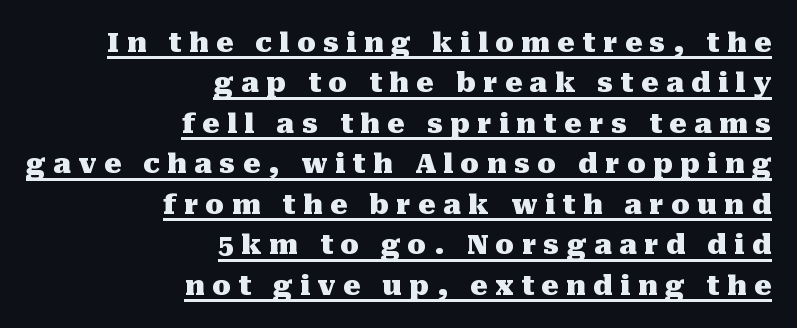
Q: Is the text bold? A: Yes.
Q: Is the text italic (slanted)? A: No, it is upright.
Q: Is the text underlined? A: Yes.
Q: How is the paragraph aligned? A: Right-aligned.
Q: Is the spacing between letters normal or unusually wide? A: Unusually wide.
Q: Is the spacing between lines tight, normal or loose? A: Normal.
